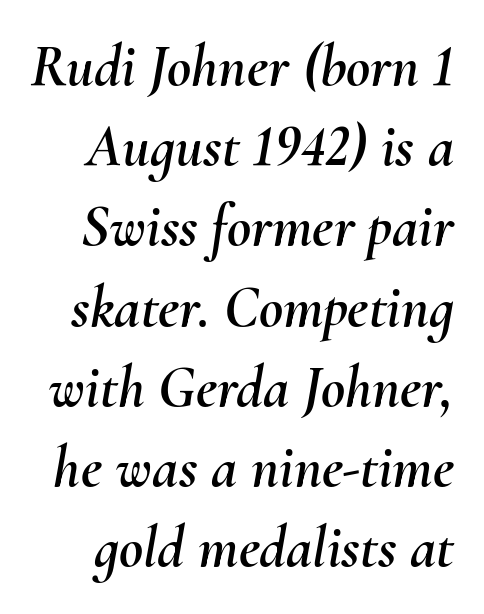
The image shows 59 px text type, italic (leaning right); set normal line spacing (1.36x), normal letter spacing, not underlined; medium stroke contrast and a small x-height.
